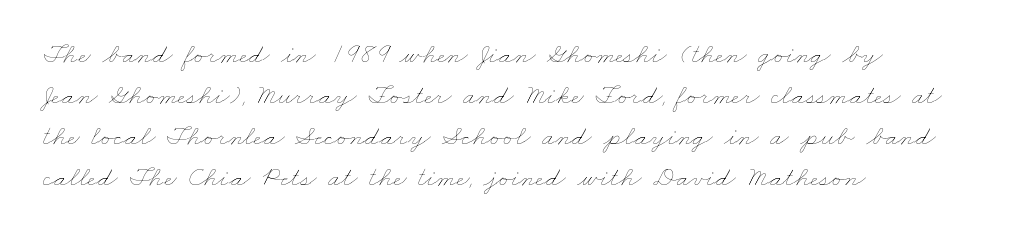
The image shows 28 px thin, wide type; set left-aligned, normal line spacing (1.46x), normal letter spacing, not underlined; low stroke contrast and a small x-height.
